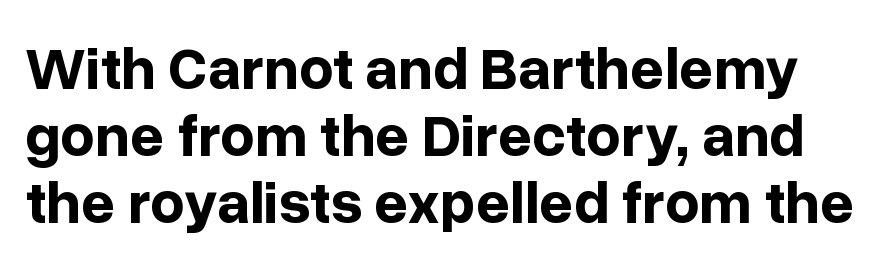
{"serif": "no", "italic": "no", "bold": "yes", "weight": "bold", "width": "normal", "stroke_contrast": "low", "x_height": "medium", "monospaced": "no", "underline": "no", "line_spacing": "tight", "line_spacing_ratio": 1.12, "letter_spacing": "normal", "letter_spacing_em": 0.0, "glyph_px": 60}
